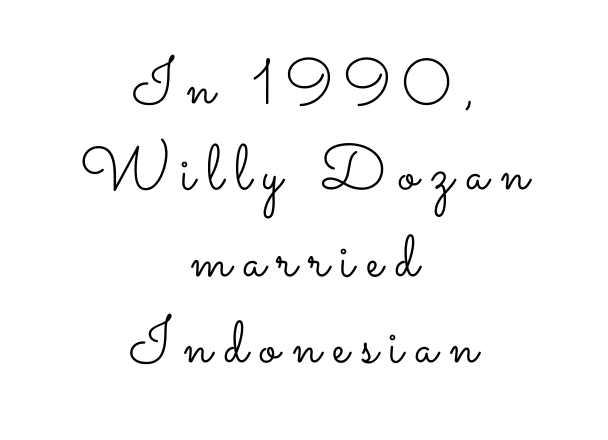
The image shows 64 px light, wide type; set centered, normal line spacing (1.35x), not underlined; low stroke contrast and a small x-height.
